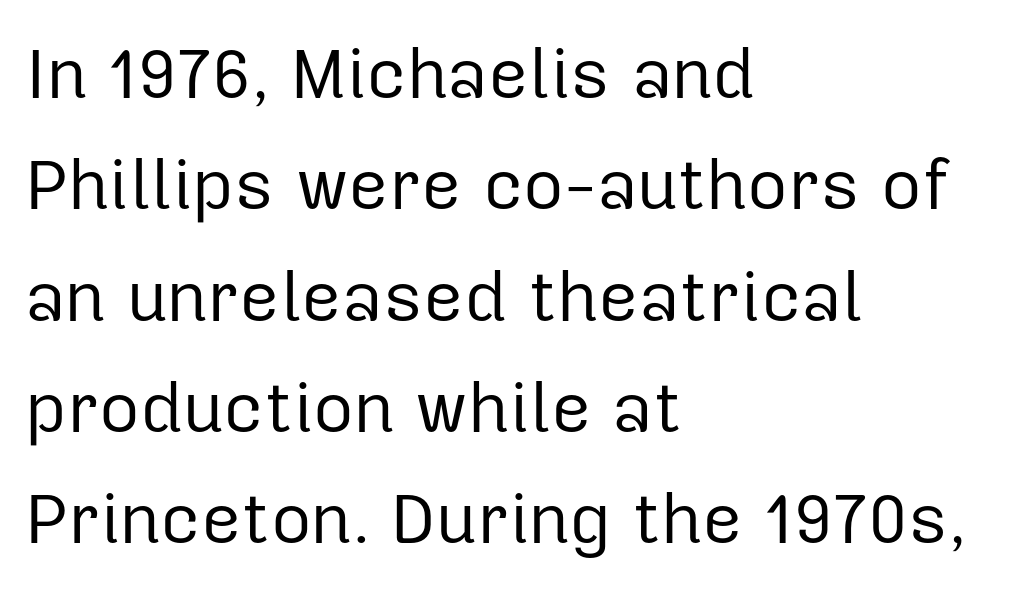
Vertical strokes here are truly vertical. Here the glyphs are tracked normally, forming tight word shapes. Rows of type keep a routine distance in the vertical direction. Stem width sits at or under what a default text font uses.
